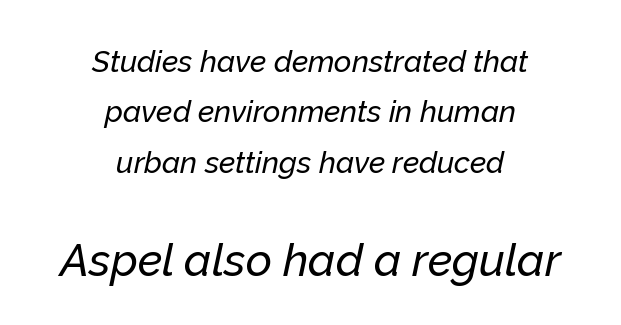
The image shows 45 px text type, italic (leaning right); set centered, normal line spacing (1.68x), normal letter spacing, not underlined; the second (bottom) block is 1.5x larger; low stroke contrast and a medium x-height.
